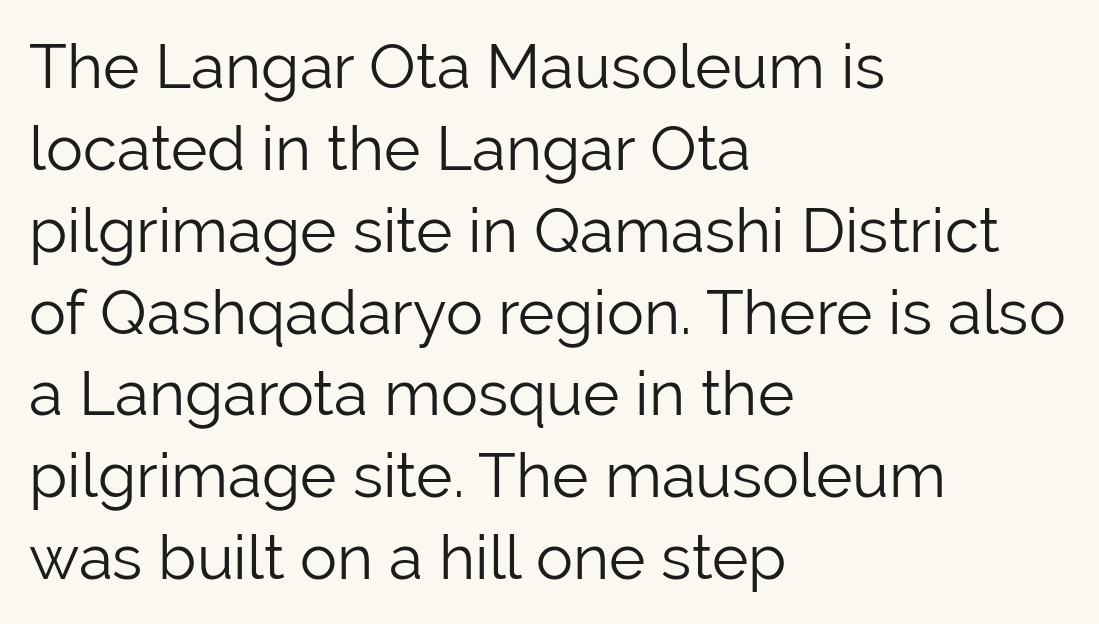
{"serif": "no", "italic": "no", "bold": "no", "weight": "light", "width": "normal", "stroke_contrast": "low", "x_height": "medium", "monospaced": "no", "underline": "no", "align": "left", "line_spacing": "normal", "line_spacing_ratio": 1.32, "letter_spacing": "normal", "letter_spacing_em": 0.0, "glyph_px": 62}
